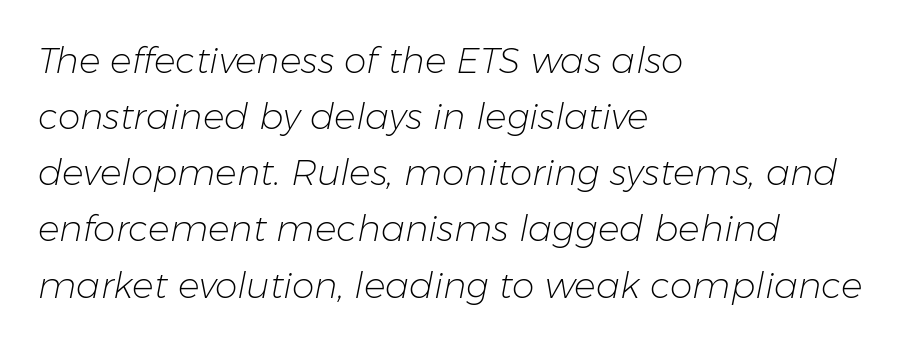
The passage shown is typed in a proportional face where columns would drift. No chunkiness to these letters — they're not bold. Line beginnings align vertically; line endings do not. The lines sit at an ordinary, default distance from one another.
